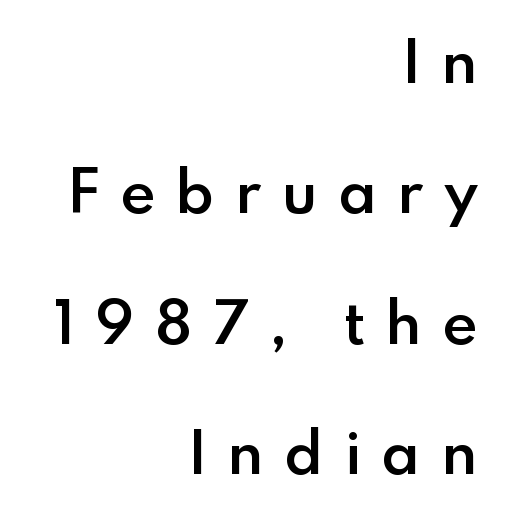
{"serif": "no", "italic": "no", "bold": "semi", "weight": "semibold", "width": "normal", "stroke_contrast": "low", "x_height": "small", "monospaced": "no", "underline": "no", "align": "right", "line_spacing": "loose", "line_spacing_ratio": 2.37, "letter_spacing": "wide", "letter_spacing_em": 0.36, "glyph_px": 55}
